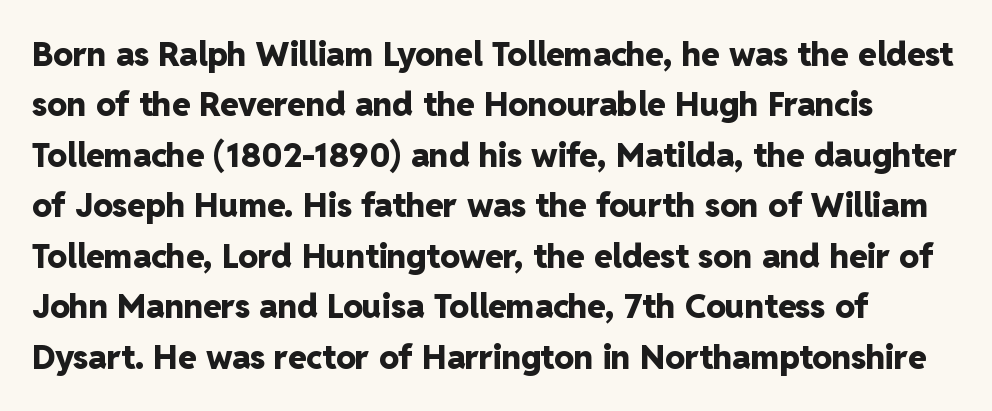
Q: Is the text bold? A: Yes.
Q: Is the text italic (slanted)? A: No, it is upright.
Q: Is the typeface a serif or a sans-serif typeface? A: Sans-serif.
Q: Is the text underlined? A: No.
Q: Is the spacing between letters normal or unusually wide? A: Normal.
Q: Is the spacing between lines tight, normal or loose? A: Normal.
Q: Width (condensed, normal, or wide)? A: Normal.
Q: Stroke contrast? A: Low.
Q: x-height? A: Medium.
Q: Monospaced? A: No.
